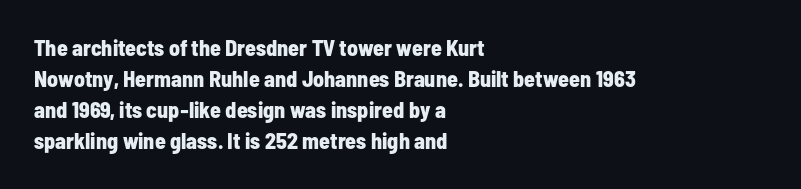
Ordinary non-slanted type is in use. The space between consecutive lines is moderate. The strokes are fattened all the way to bold. No extra tracking has been applied to these lines. Quick note: underline off. The typesetter chose a ragged-right arrangement here.
